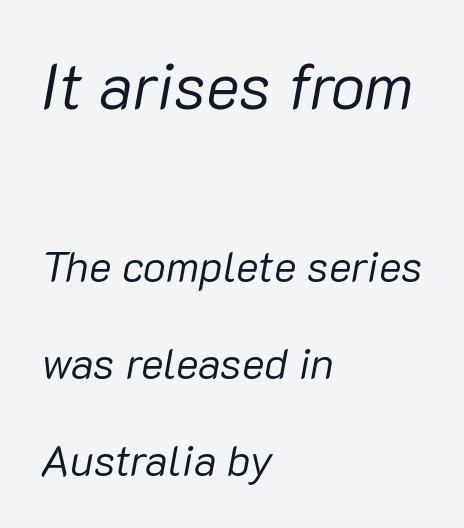
The block sitting higher on the canvas is the one with enlarged characters. The rendering uses a large line-height, opening up the rows. The passage shown is typed in a proportional face where columns would drift. Descenders are the only things crossing below the line. How are the letters spaced? Ordinarily, with no added tracking.
